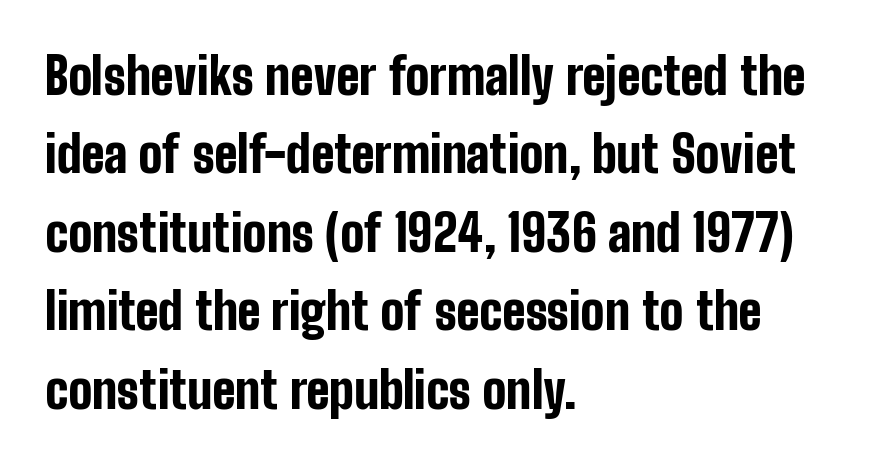
{"serif": "no", "italic": "no", "bold": "yes", "weight": "bold", "width": "condensed", "stroke_contrast": "low", "x_height": "medium", "monospaced": "no", "underline": "no", "align": "left", "line_spacing": "normal", "line_spacing_ratio": 1.57, "letter_spacing": "normal", "letter_spacing_em": 0.0, "glyph_px": 50}
